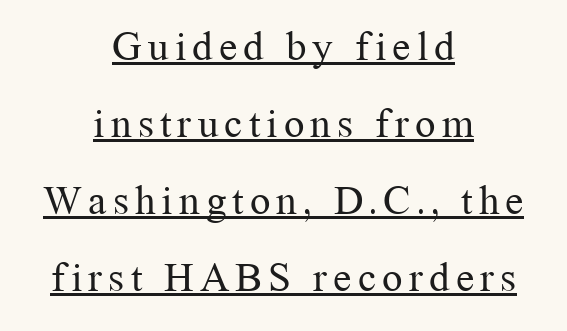
Q: Is the text bold? A: No.
Q: Is the text italic (slanted)? A: No, it is upright.
Q: Is the typeface a serif or a sans-serif typeface? A: Serif.
Q: Is the text underlined? A: Yes.
Q: How is the paragraph aligned? A: Centered.
Q: Width (condensed, normal, or wide)? A: Normal.
Q: Stroke contrast? A: Medium.
Q: x-height? A: Medium.
Q: Monospaced? A: No.
